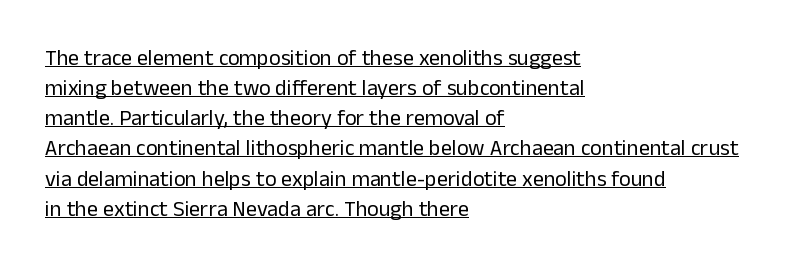
The image shows 22 px text type, upright; set left-aligned, normal line spacing (1.37x), normal letter spacing, underlined.
